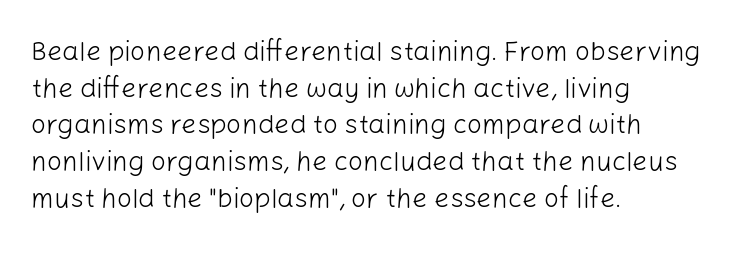
{"italic": "no", "bold": "no", "underline": "no", "align": "left", "line_spacing": "normal", "line_spacing_ratio": 1.36, "letter_spacing": "normal", "letter_spacing_em": 0.0, "glyph_px": 27}
